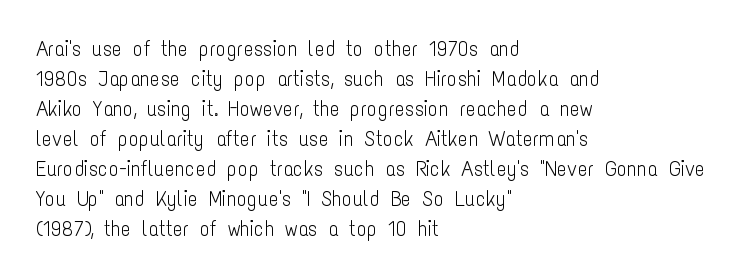
The image shows 21 px text type, upright; set left-aligned, normal line spacing (1.43x), normal letter spacing, not underlined.
